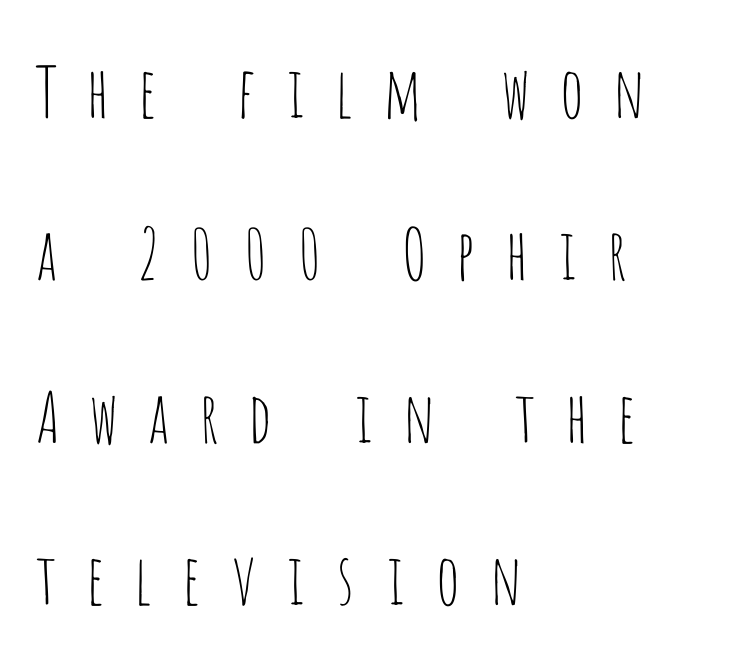
Compared with a centered layout, this one pins lines to the left instead. Beneath every word, the page is bare. Each letter's strokes conclude bluntly, with no projecting serifs. The face used here is proportionally spaced, like ordinary book or web type.
